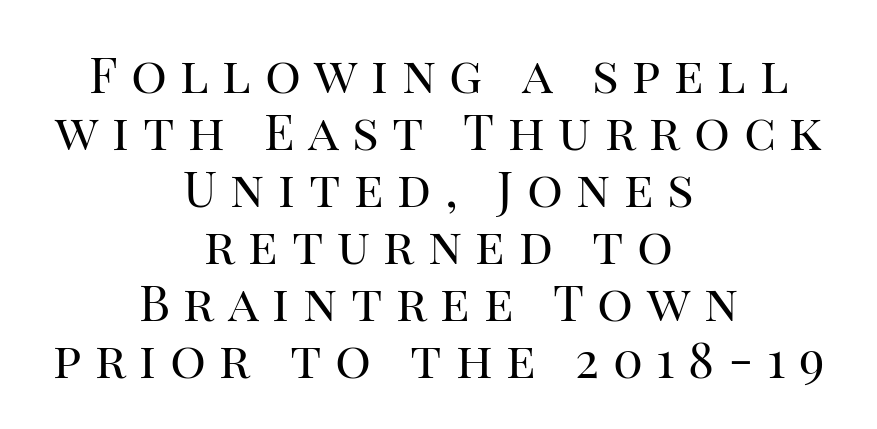
Q: Is the text bold? A: No.
Q: Is the text italic (slanted)? A: No, it is upright.
Q: Is the typeface a serif or a sans-serif typeface? A: Serif.
Q: Is the text underlined? A: No.
Q: How is the paragraph aligned? A: Centered.
Q: Is the spacing between letters normal or unusually wide? A: Unusually wide.
Q: Is the spacing between lines tight, normal or loose? A: Tight.
Q: Width (condensed, normal, or wide)? A: Normal.
Q: Stroke contrast? A: High.
Q: x-height? A: Large.
Q: Monospaced? A: No.
